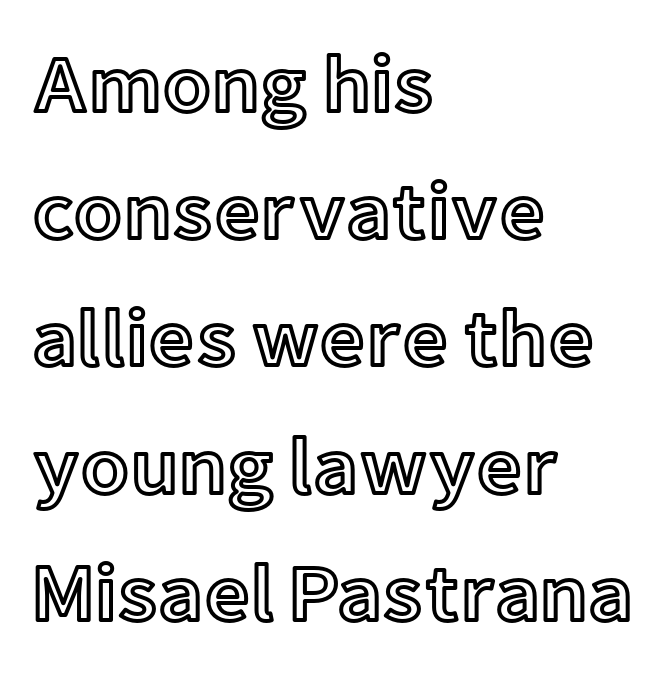
{"italic": "no", "width": "normal", "x_height": "medium", "monospaced": "no", "underline": "no", "align": "left", "line_spacing": "normal", "line_spacing_ratio": 1.59, "letter_spacing": "normal", "letter_spacing_em": 0.0, "glyph_px": 80}
